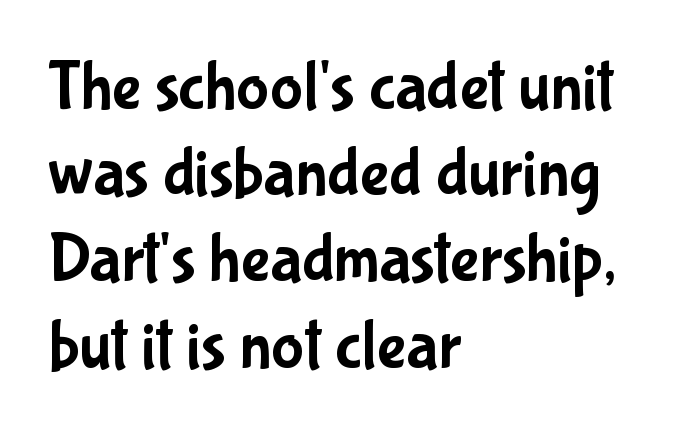
{"serif": "no", "italic": "no", "width": "condensed", "stroke_contrast": "low", "x_height": "medium", "monospaced": "no", "underline": "no", "align": "left", "line_spacing": "normal", "line_spacing_ratio": 1.25, "letter_spacing": "normal", "letter_spacing_em": 0.0, "glyph_px": 69}
